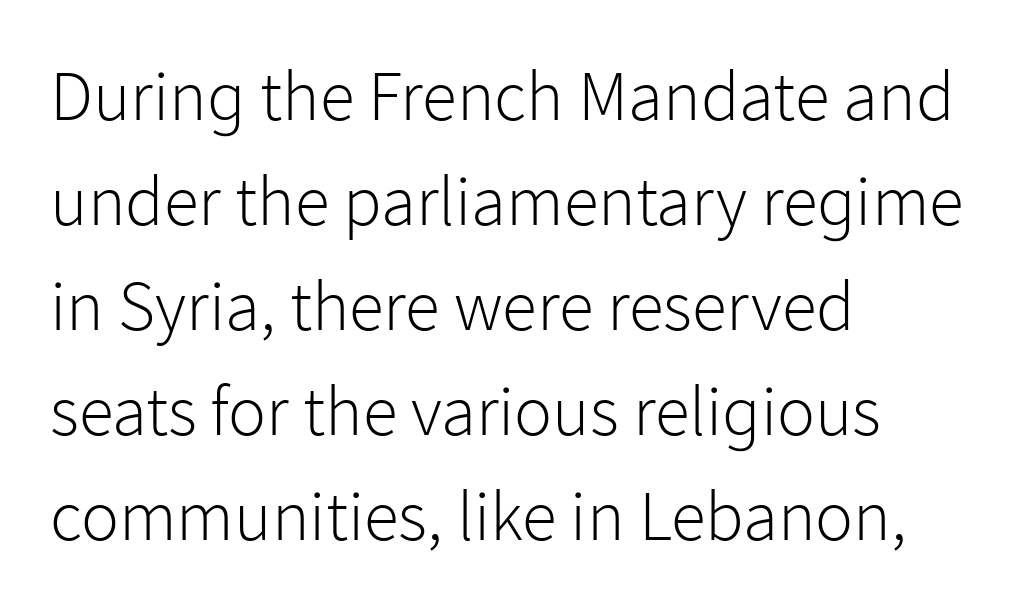
Q: Is the text bold? A: No.
Q: Is the text italic (slanted)? A: No, it is upright.
Q: Is the typeface a serif or a sans-serif typeface? A: Sans-serif.
Q: Is the text underlined? A: No.
Q: How is the paragraph aligned? A: Left-aligned.
Q: Is the spacing between letters normal or unusually wide? A: Normal.
Q: Is the spacing between lines tight, normal or loose? A: Normal.
Q: Width (condensed, normal, or wide)? A: Normal.
Q: Stroke contrast? A: Low.
Q: x-height? A: Medium.
Q: Monospaced? A: No.
